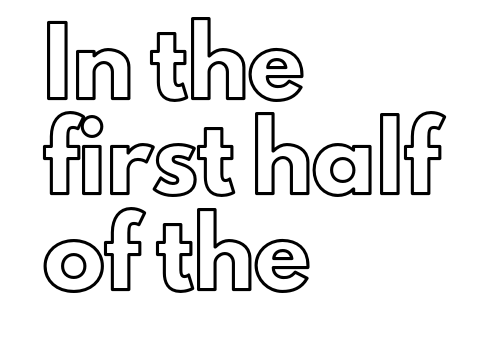
Q: Is the text italic (slanted)? A: No, it is upright.
Q: Is the text underlined? A: No.
Q: How is the paragraph aligned? A: Left-aligned.
Q: Is the spacing between letters normal or unusually wide? A: Normal.
Q: Is the spacing between lines tight, normal or loose? A: Normal.
Q: Width (condensed, normal, or wide)? A: Normal.
Q: x-height? A: Small.
Q: Monospaced? A: No.
